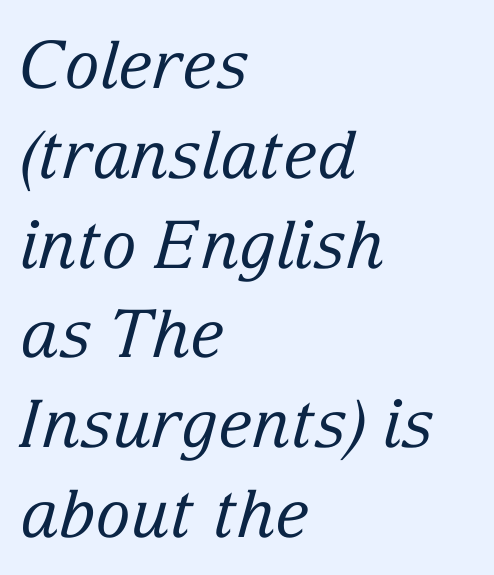
Characters follow at the spacing the type designer built in. Classification — serif. The text block is weighted toward the left margin, trailing off unevenly rightward. In terms of leading, this rendering sits right in the middle.
